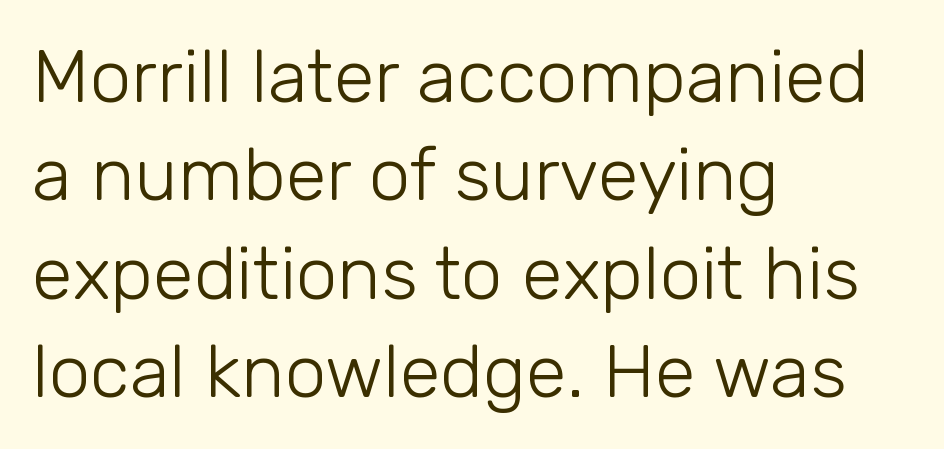
The image shows 74 px light sans-serif type, upright; set left-aligned, normal line spacing (1.33x), normal letter spacing, not underlined; low stroke contrast and a medium x-height.
